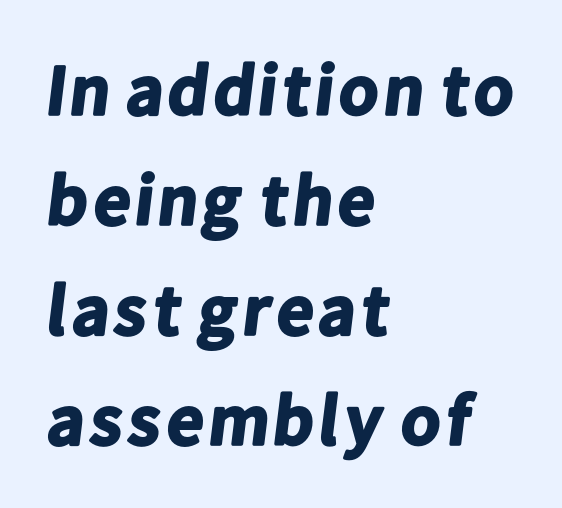
If you drew a ruler down the left edge, every line would touch it. The characters look thick and weighty, a clear bold. Glyph-to-glyph distance matches everyday printed text. The face used here is a sans, in the tradition of grotesques and geometrics. The face used here is proportionally spaced, like ordinary book or web type. Quick note: underline off.
